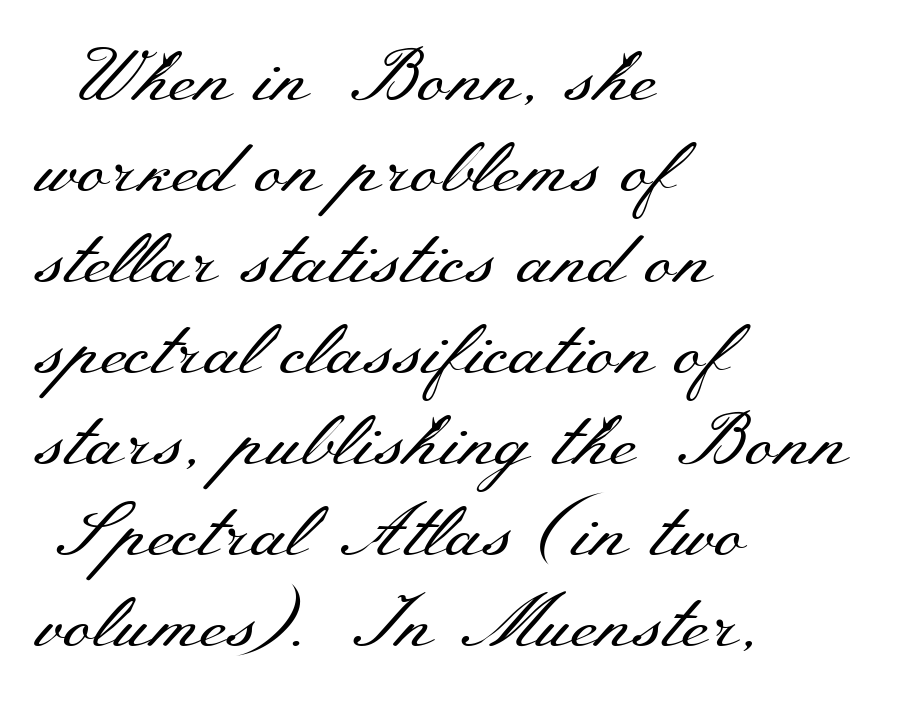
Q: Is the text bold? A: No.
Q: Is the text italic (slanted)? A: Yes.
Q: Is the typeface a serif or a sans-serif typeface? A: Serif.
Q: Is the text underlined? A: No.
Q: How is the paragraph aligned? A: Left-aligned.
Q: Is the spacing between letters normal or unusually wide? A: Normal.
Q: Width (condensed, normal, or wide)? A: Wide.
Q: Stroke contrast? A: Medium.
Q: x-height? A: Small.
Q: Monospaced? A: No.
